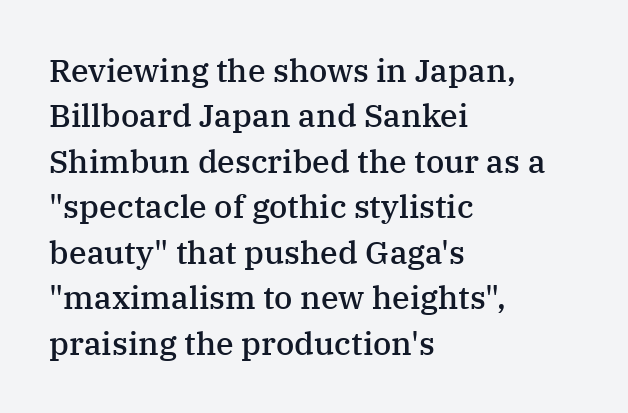
{"serif": "yes", "italic": "no", "bold": "semi", "weight": "semibold", "width": "normal", "stroke_contrast": "medium", "x_height": "medium", "monospaced": "no", "underline": "no", "align": "left", "line_spacing": "normal", "line_spacing_ratio": 1.42, "letter_spacing": "normal", "letter_spacing_em": 0.0, "glyph_px": 32}
